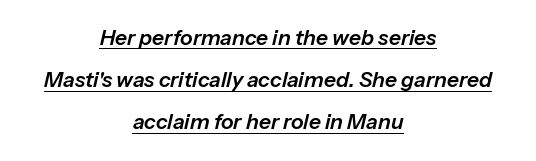
The image shows 21 px text type, italic (leaning right); set centered, loose line spacing (2.01x), normal letter spacing, underlined.
